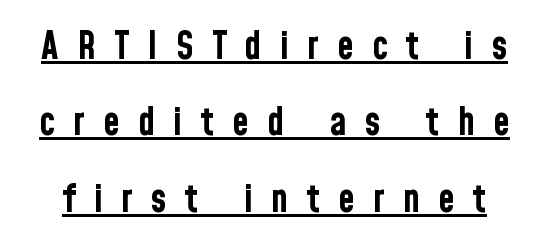
{"serif": "no", "italic": "no", "bold": "yes", "weight": "bold", "width": "condensed", "stroke_contrast": "low", "x_height": "medium", "monospaced": "no", "underline": "yes", "line_spacing": "loose", "line_spacing_ratio": 2.01, "letter_spacing": "wide", "letter_spacing_em": 0.48, "glyph_px": 38}
